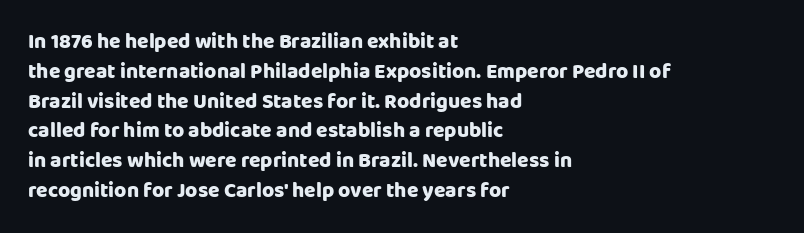
{"italic": "no", "underline": "no", "align": "left", "line_spacing": "normal", "line_spacing_ratio": 1.42, "letter_spacing": "normal", "letter_spacing_em": 0.0, "glyph_px": 21}
